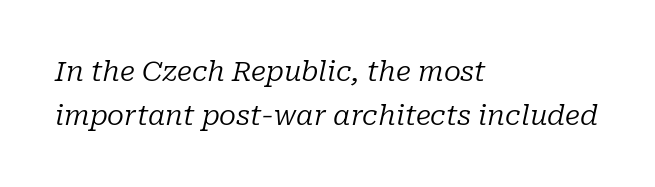
In terms of letterspacing, this is plain default setting. Summary of weight: not heavy and not bold. The passage shown is typeset with a serif family. The vertical gap from one line to the next is medium.
